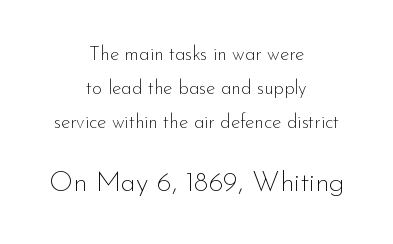
The image shows 28 px thin sans-serif type, upright; set centered, line spacing 1.8x, normal letter spacing, not underlined; the second (bottom) block is 1.47x larger; low stroke contrast and a small x-height.
